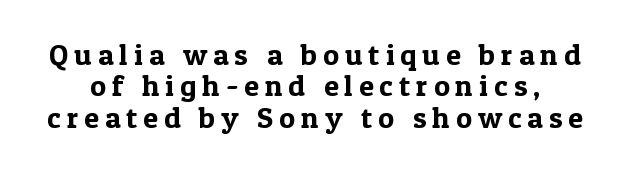
Q: Is the text italic (slanted)? A: No, it is upright.
Q: Is the typeface a serif or a sans-serif typeface? A: Serif.
Q: Is the text underlined? A: No.
Q: Is the spacing between letters normal or unusually wide? A: Unusually wide.
Q: Is the spacing between lines tight, normal or loose? A: Tight.
Q: Width (condensed, normal, or wide)? A: Normal.
Q: x-height? A: Medium.
Q: Monospaced? A: No.
